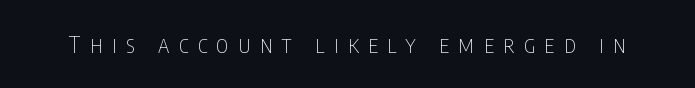
The image shows 23 px text type, upright; set unusually wide letter spacing (+0.41 em), not underlined.
